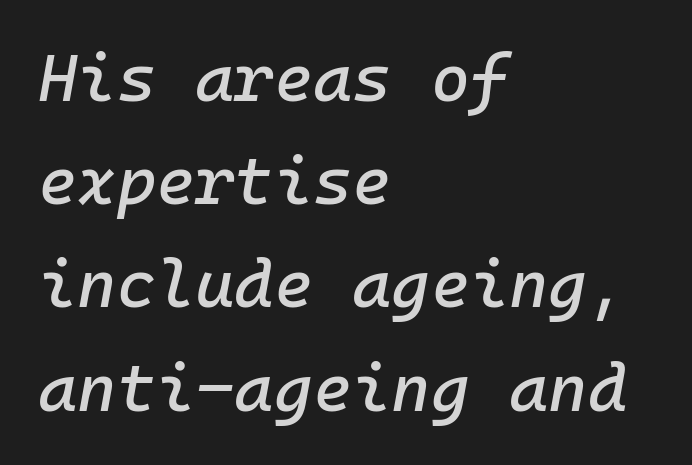
{"italic": "yes", "lean": "right", "slant_degrees": 10, "width": "normal", "stroke_contrast": "low", "x_height": "medium", "monospaced": "yes", "underline": "no", "align": "left", "line_spacing": "normal", "line_spacing_ratio": 1.54, "letter_spacing": "normal", "letter_spacing_em": 0.0, "glyph_px": 67}
